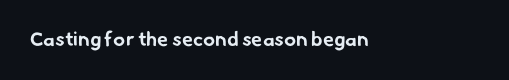
Standard letterfit; no display-style spreading of the glyphs. Plenty of ink on the page — the face is bold. The string is rendered with underlining switched off.
